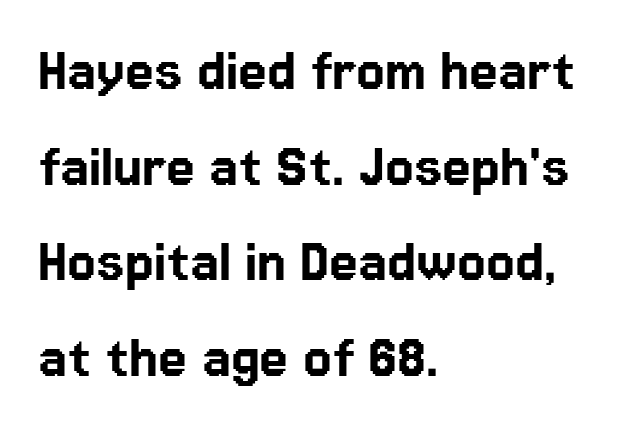
The image shows 65 px sans-serif type, upright; set left-aligned, normal line spacing (1.47x), normal letter spacing, not underlined; low stroke contrast and a medium x-height.
